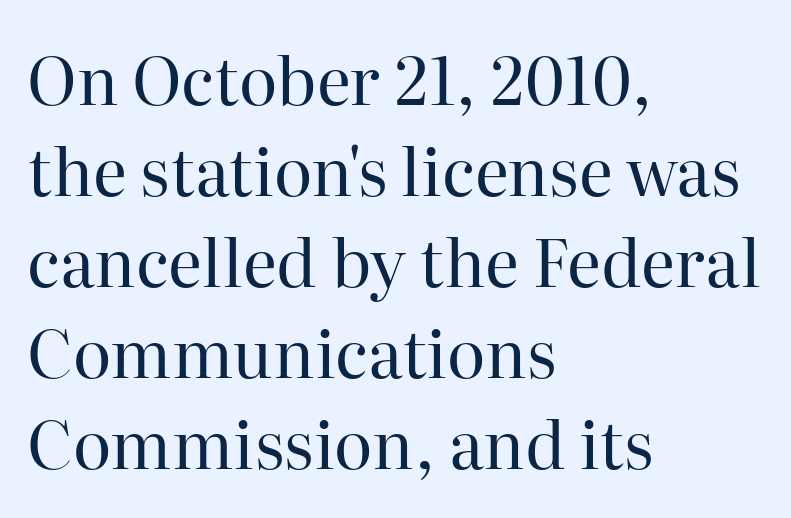
Line spacing here is normal. This rendering leaves character spacing at its baseline value. Letters have the restrained weight of plain body copy at most. The baseline area is clear. Posture: vertical.
